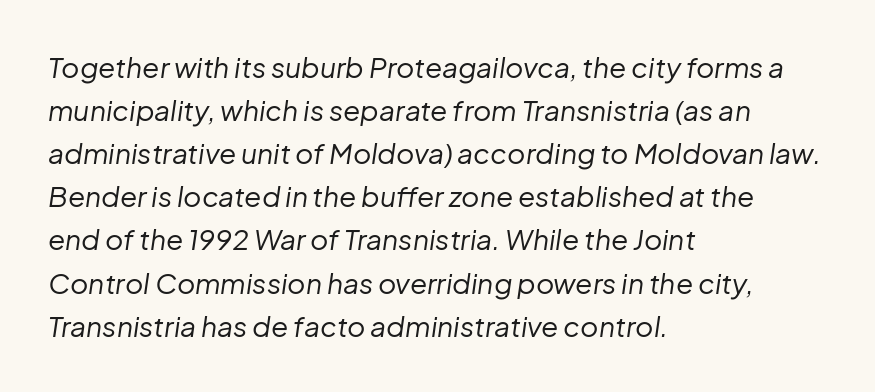
The image shows 28 px regular-weight type, italic (leaning right); set left-aligned, normal line spacing (1.54x), normal letter spacing, not underlined; low stroke contrast and a medium x-height.
